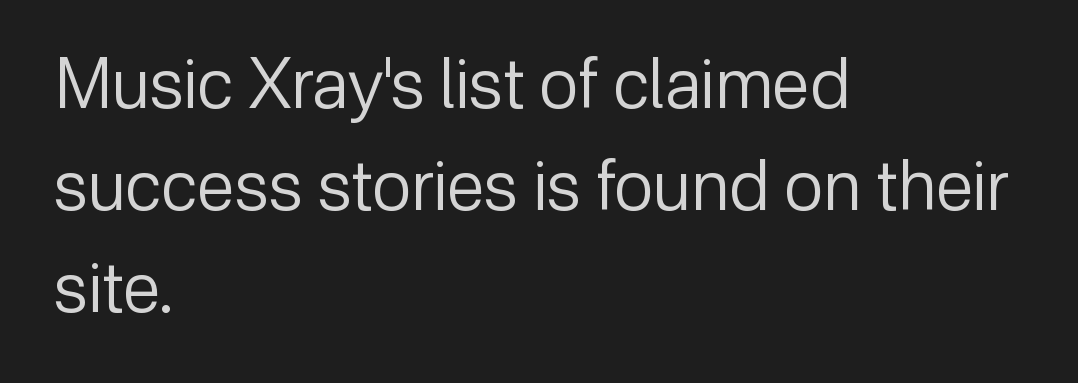
{"serif": "no", "italic": "no", "bold": "no", "weight": "regular", "width": "normal", "stroke_contrast": "low", "x_height": "medium", "monospaced": "no", "underline": "no", "align": "left", "line_spacing": "normal", "line_spacing_ratio": 1.48, "letter_spacing": "normal", "letter_spacing_em": 0.0, "glyph_px": 69}
